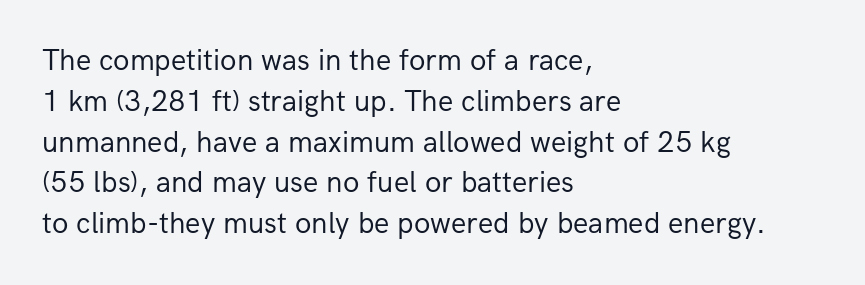
Q: Is the text bold? A: No.
Q: Is the text italic (slanted)? A: No, it is upright.
Q: Is the typeface a serif or a sans-serif typeface? A: Sans-serif.
Q: Is the text underlined? A: No.
Q: How is the paragraph aligned? A: Left-aligned.
Q: Is the spacing between letters normal or unusually wide? A: Normal.
Q: Is the spacing between lines tight, normal or loose? A: Normal.
Q: Width (condensed, normal, or wide)? A: Normal.
Q: Stroke contrast? A: Low.
Q: x-height? A: Medium.
Q: Monospaced? A: No.
